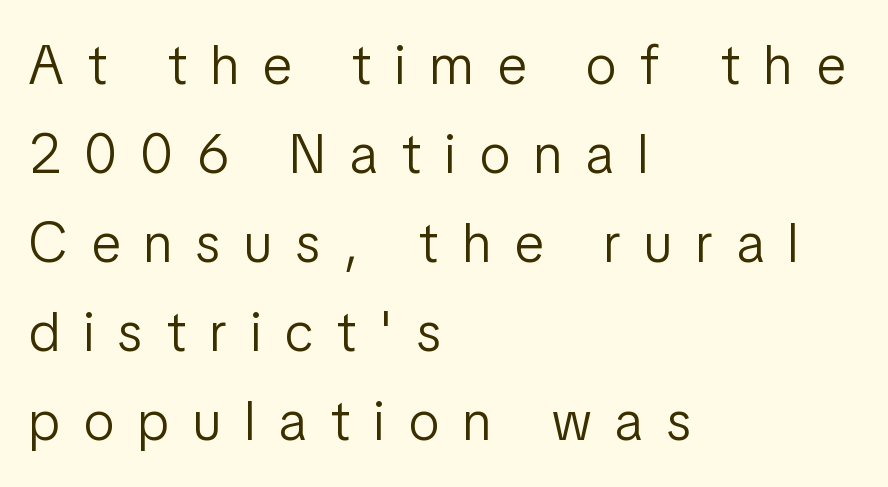
Q: Is the text bold? A: No.
Q: Is the text italic (slanted)? A: No, it is upright.
Q: Is the typeface a serif or a sans-serif typeface? A: Sans-serif.
Q: Is the text underlined? A: No.
Q: How is the paragraph aligned? A: Left-aligned.
Q: Is the spacing between letters normal or unusually wide? A: Unusually wide.
Q: Is the spacing between lines tight, normal or loose? A: Normal.
Q: Width (condensed, normal, or wide)? A: Condensed.
Q: Stroke contrast? A: Low.
Q: x-height? A: Medium.
Q: Monospaced? A: No.
